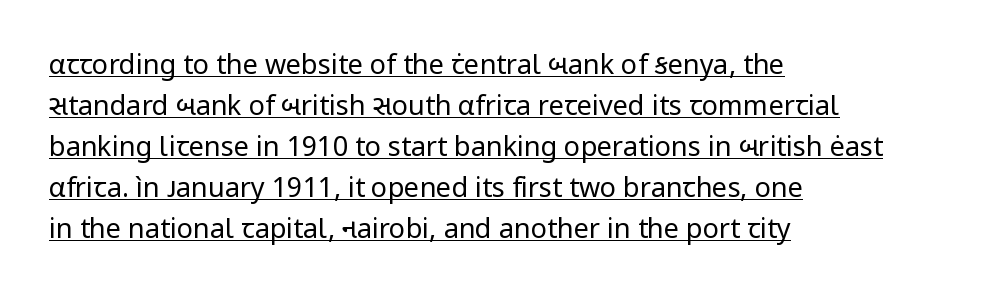
{"italic": "no", "bold": "no", "underline": "yes", "align": "left", "line_spacing": "normal", "line_spacing_ratio": 1.52, "letter_spacing": "normal", "letter_spacing_em": 0.0, "glyph_px": 27}
